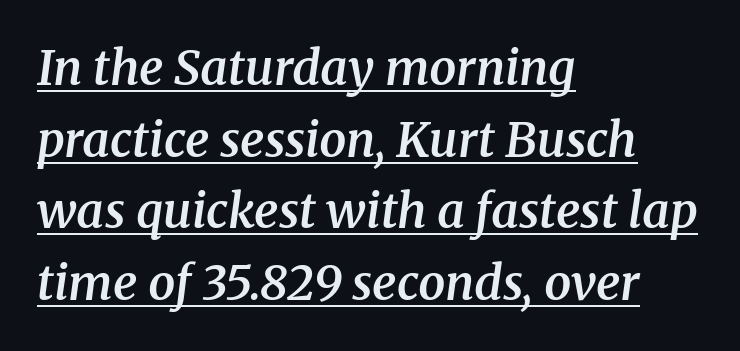
The type is set solid horizontally, with unmodified tracking. The face used here is seriffed, in the tradition of book romans. Is this a fixed-width face? No — the glyphs have proportional, varying widths. Would a proofreader flag this as italicized? Yes. The block of text has a typical density, with ordinary space between rows. The typesetting leans somewhat heavy: a semibold.
